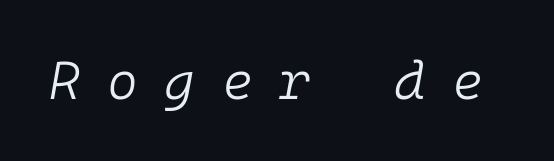
{"italic": "yes", "lean": "right", "slant_degrees": 10, "bold": "no", "weight": "light", "width": "normal", "stroke_contrast": "low", "x_height": "medium", "monospaced": "yes", "underline": "no", "letter_spacing": "wide", "letter_spacing_em": 0.5, "glyph_px": 53}
